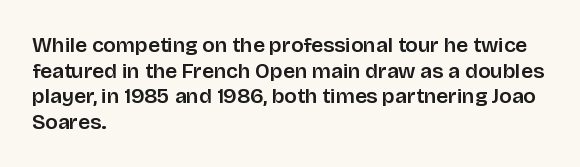
{"italic": "no", "underline": "no", "align": "left", "line_spacing_ratio": 1.22, "letter_spacing": "normal", "letter_spacing_em": 0.0, "glyph_px": 21}
